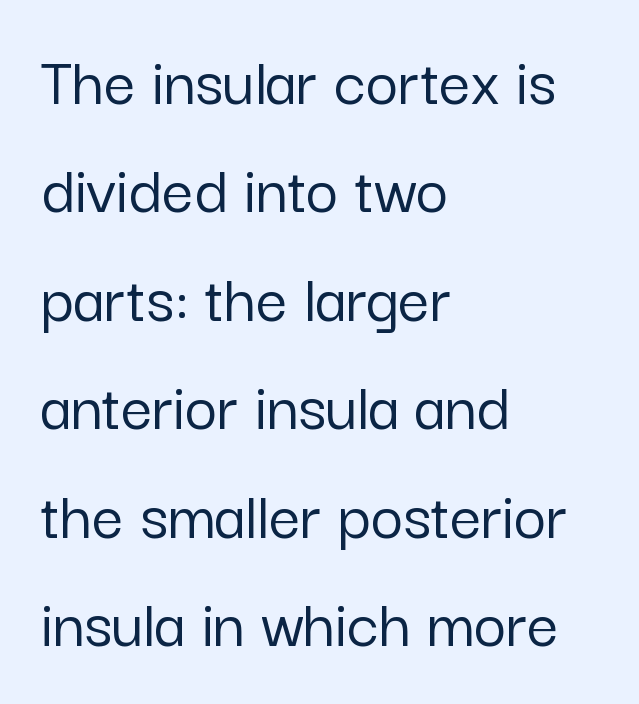
{"serif": "no", "italic": "no", "width": "normal", "stroke_contrast": "low", "x_height": "medium", "monospaced": "no", "underline": "no", "align": "left", "line_spacing": "normal", "line_spacing_ratio": 1.55, "letter_spacing": "normal", "letter_spacing_em": 0.0, "glyph_px": 70}
